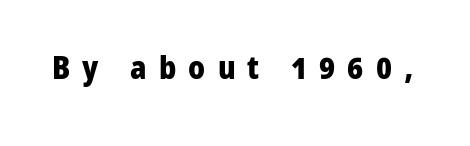
These lines have a slow, spaced-out rhythm from letter to letter. Is there any slant? The stems are plumb. Strong, thick strokes mark this as bold type. Think of a printed novel: that variable character pitch is what you see here.
